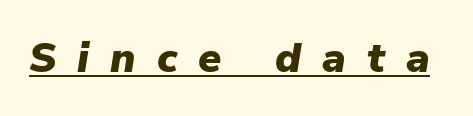
{"italic": "yes", "lean": "right", "slant_degrees": 9, "bold": "yes", "weight": "heavy", "width": "normal", "stroke_contrast": "low", "x_height": "medium", "monospaced": "no", "underline": "yes", "letter_spacing": "wide", "letter_spacing_em": 0.5, "glyph_px": 42}
